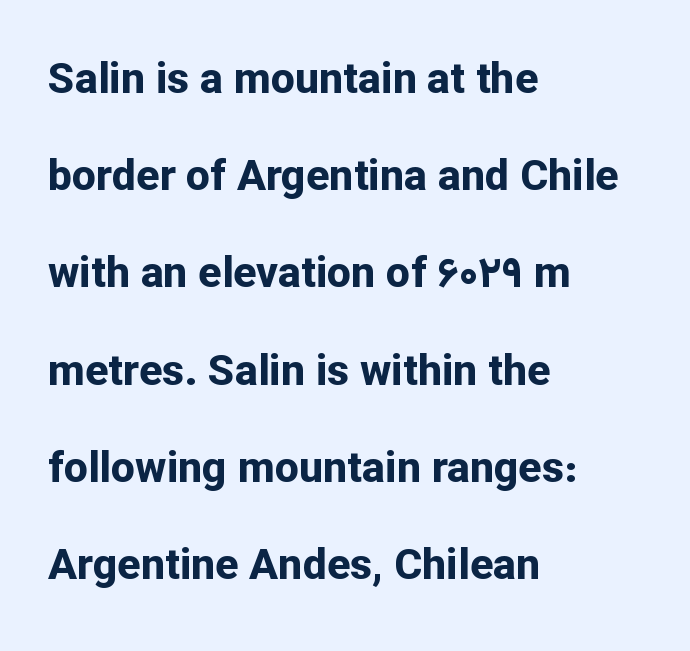
{"serif": "no", "italic": "no", "bold": "yes", "weight": "bold", "width": "normal", "stroke_contrast": "low", "x_height": "medium", "monospaced": "no", "underline": "no", "align": "left", "line_spacing": "loose", "line_spacing_ratio": 2.26, "letter_spacing": "normal", "letter_spacing_em": 0.0, "glyph_px": 43}
